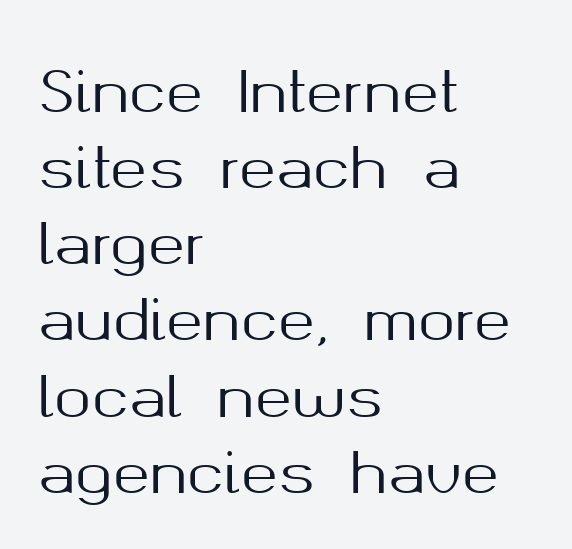
Q: Is the text italic (slanted)? A: No, it is upright.
Q: Is the typeface a serif or a sans-serif typeface? A: Sans-serif.
Q: Is the text underlined? A: No.
Q: How is the paragraph aligned? A: Left-aligned.
Q: Is the spacing between letters normal or unusually wide? A: Normal.
Q: Is the spacing between lines tight, normal or loose? A: Normal.
Q: Width (condensed, normal, or wide)? A: Normal.
Q: Stroke contrast? A: Medium.
Q: x-height? A: Medium.
Q: Monospaced? A: No.
